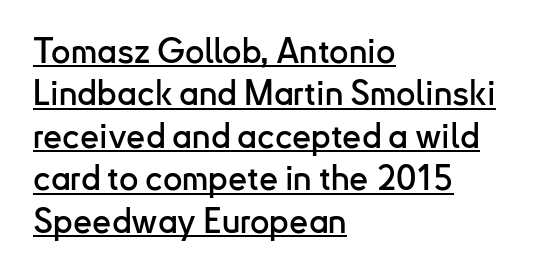
This is underlined copy, the kind a proofreader might mark for attention. The glyphs in this specimen are sans serif. Spacing between characters is what you'd get straight out of the box. Regular leading. Character widths vary here, with narrow letters taking less room than wide ones. This sample is left-justified, so line endings fall wherever the words run out.
